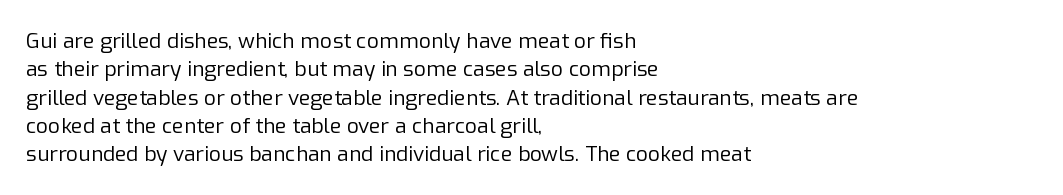
{"italic": "no", "bold": "no", "underline": "no", "align": "left", "line_spacing": "normal", "line_spacing_ratio": 1.35, "letter_spacing": "normal", "letter_spacing_em": 0.0, "glyph_px": 21}
